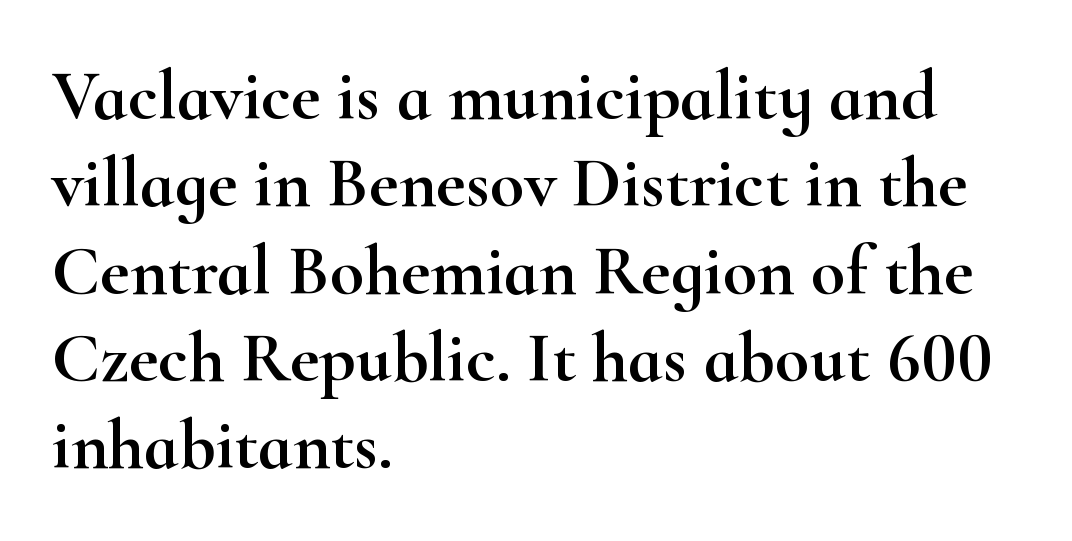
{"serif": "yes", "italic": "no", "width": "wide", "stroke_contrast": "high", "x_height": "small", "monospaced": "no", "underline": "no", "align": "left", "line_spacing_ratio": 1.23, "letter_spacing": "normal", "letter_spacing_em": 0.0, "glyph_px": 71}
